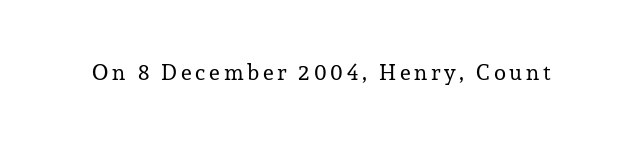
{"italic": "no", "bold": "no", "underline": "no", "glyph_px": 22}
